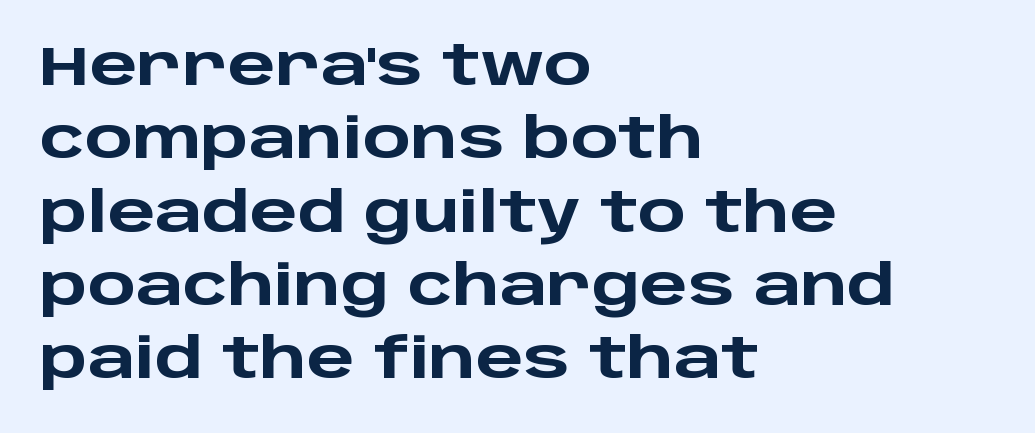
The image shows 56 px heavy, wide sans-serif type, upright; set left-aligned, normal line spacing (1.31x), normal letter spacing, not underlined; low stroke contrast and a large x-height.
